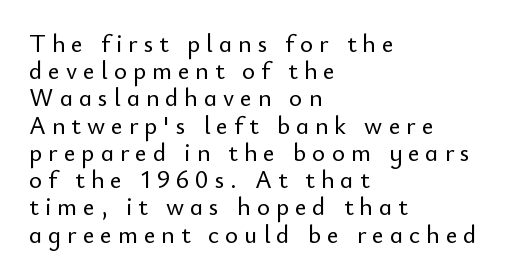
The image shows 25 px text type, upright; set left-aligned, tight line spacing (1.09x), unusually wide letter spacing (+0.24 em), not underlined.
